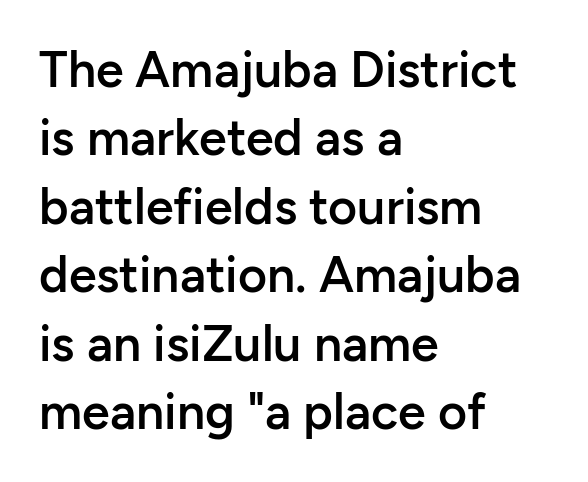
Q: Is the text bold? A: Semi-bold.
Q: Is the text italic (slanted)? A: No, it is upright.
Q: Is the typeface a serif or a sans-serif typeface? A: Sans-serif.
Q: Is the text underlined? A: No.
Q: How is the paragraph aligned? A: Left-aligned.
Q: Is the spacing between letters normal or unusually wide? A: Normal.
Q: Is the spacing between lines tight, normal or loose? A: Normal.
Q: Width (condensed, normal, or wide)? A: Normal.
Q: Stroke contrast? A: Low.
Q: x-height? A: Medium.
Q: Monospaced? A: No.
